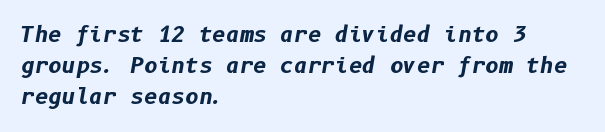
Q: Is the text bold? A: Yes.
Q: Is the text italic (slanted)? A: Yes, it leans right by about 10 degrees.
Q: Is the text underlined? A: No.
Q: How is the paragraph aligned? A: Left-aligned.
Q: Is the spacing between letters normal or unusually wide? A: Normal.
Q: Is the spacing between lines tight, normal or loose? A: Normal.
